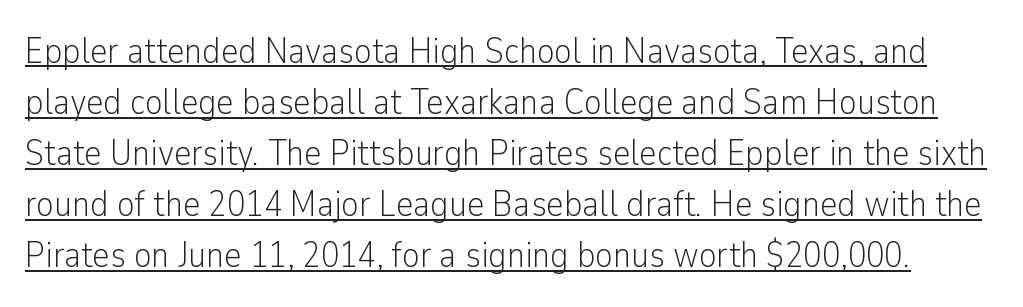
These lines are composed in type without serifs. A typographer would call this underscored text. It's the straight-up-and-down kind of type. The line texture is even and compact thanks to regular tracking. You could not count columns in this text — the font is proportionally spaced. Weight: in the light-to-regular range.
